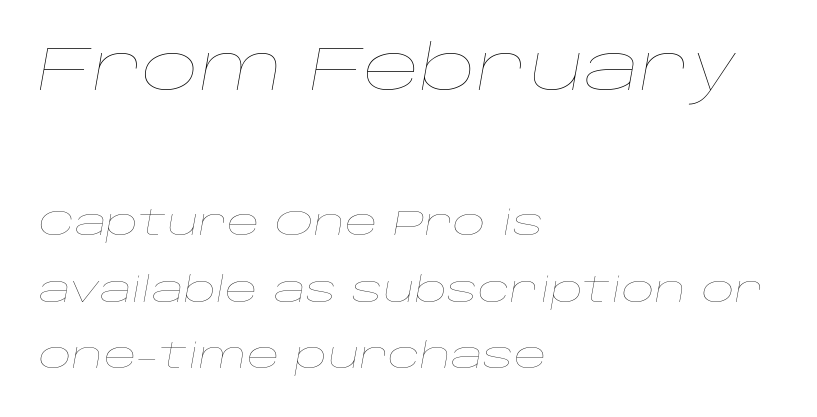
Honestly, the letter spacing is just normal — you wouldn't notice it. The passage shown is typed in a proportional face where columns would drift. A student would notice the top passage is typeset larger than what follows. Emphasis-style slanted type is in use. The ragged edge is on the right, which tells us the setting is flush left. The gap between lines stays unmarked.
